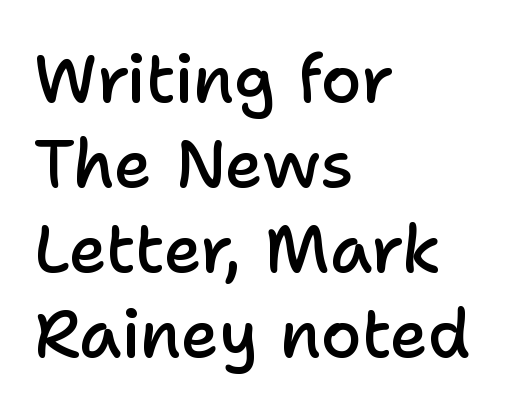
{"serif": "no", "italic": "no", "bold": "semi", "weight": "semibold", "width": "normal", "stroke_contrast": "low", "x_height": "medium", "monospaced": "no", "underline": "no", "align": "left", "line_spacing": "normal", "line_spacing_ratio": 1.29, "letter_spacing": "normal", "letter_spacing_em": 0.0, "glyph_px": 66}
